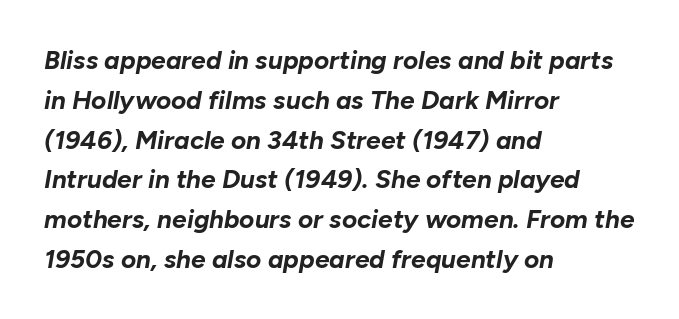
{"italic": "yes", "lean": "right", "slant_degrees": 10, "bold": "yes", "underline": "no", "align": "left", "line_spacing": "normal", "line_spacing_ratio": 1.53, "letter_spacing": "normal", "letter_spacing_em": 0.0, "glyph_px": 26}
